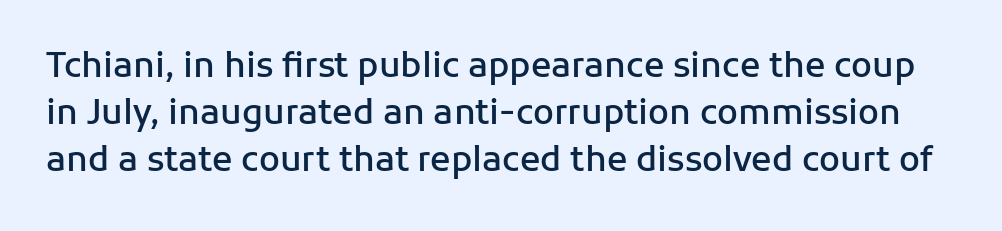
Any mark beneath the type? The region is blank. Regular leading. Spacing verdict: proportional, widths tailored to each character. Each word holds together tightly as a unit, with standard inter-letter gaps. How heavy is the stroke? Medium-heavy — a semibold, shy of bold. Observe the absence of serifs on each vertical stroke in this sample.
